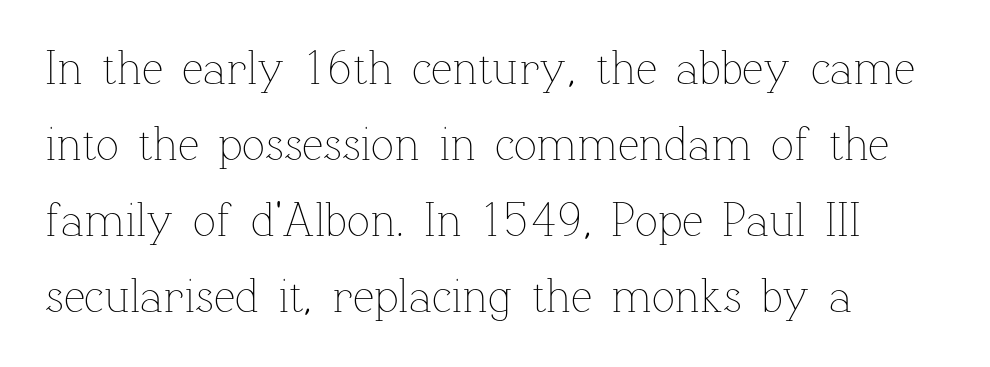
{"italic": "no", "bold": "no", "weight": "thin", "width": "normal", "stroke_contrast": "low", "x_height": "medium", "monospaced": "no", "underline": "no", "align": "left", "line_spacing": "normal", "line_spacing_ratio": 1.58, "letter_spacing": "normal", "letter_spacing_em": 0.0, "glyph_px": 48}
